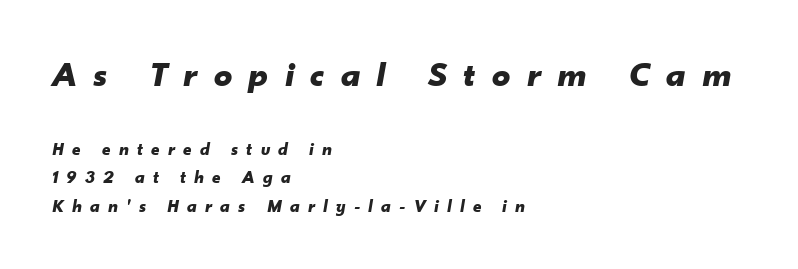
The image shows 36 px bold type, italic (leaning right); set left-aligned, normal line spacing (1.58x), unusually wide letter spacing (+0.46 em), not underlined; the first (top) block is 2.0x larger; low stroke contrast and a small x-height.
